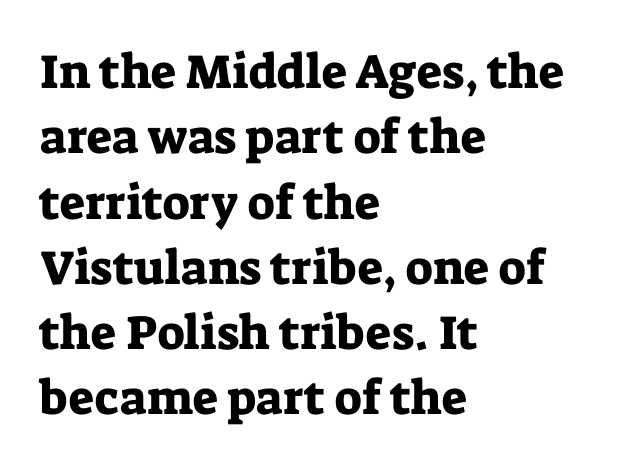
The rendering shows small feet on the letterforms — a serif design. Honestly, the letter spacing is just normal — you wouldn't notice it. Note the varied advance widths — an 'i' is clearly narrower than an 'm'. No italicization has been applied; the sample stays upright. Interline gaps are of average width in this sample. Leftover space on each line is placed entirely after the last word.
